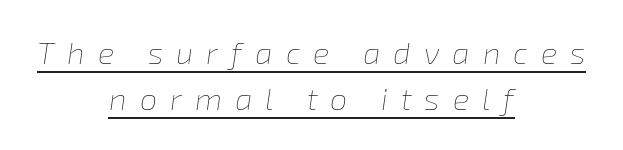
Whoever set this chose a conventional vertical rhythm. Stroke thickness stays within the range of a standard reading face or lighter. Would a proofreader flag this as italicized? Yes. Alignment: centered.
